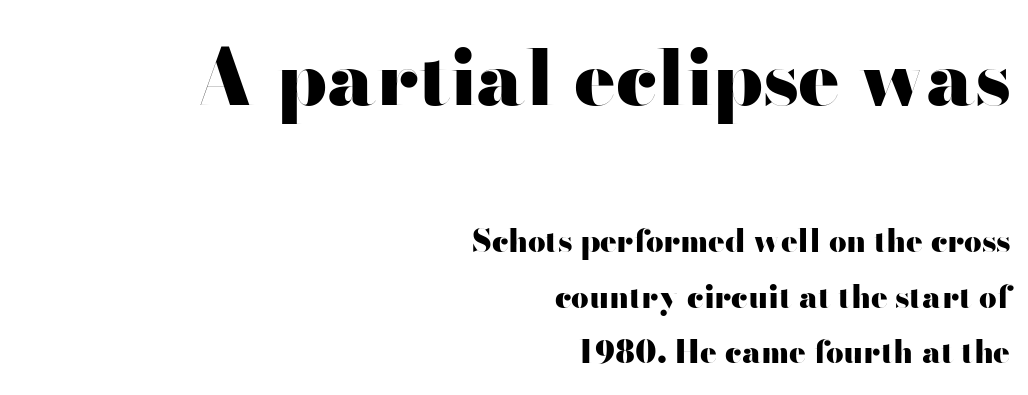
Q: Is the text bold? A: Yes.
Q: Is the text italic (slanted)? A: No, it is upright.
Q: Is the typeface a serif or a sans-serif typeface? A: Sans-serif.
Q: Is the text underlined? A: No.
Q: How is the paragraph aligned? A: Right-aligned.
Q: Is the spacing between letters normal or unusually wide? A: Normal.
Q: Which block of text is set in a larger size, the first (top) or the second (bottom)? A: The first (top) one.
Q: Width (condensed, normal, or wide)? A: Wide.
Q: Stroke contrast? A: High.
Q: x-height? A: Small.
Q: Monospaced? A: No.
